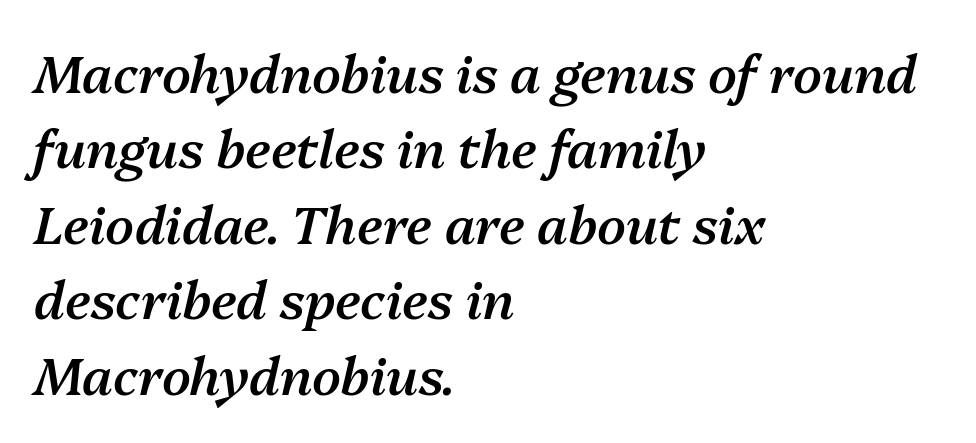
Line spacing here is normal. Observe the lean: these are italic letterforms. Proportional: the letters do not fall into vertical columns. Every row of glyphs begins at an identical x-position on the left.
